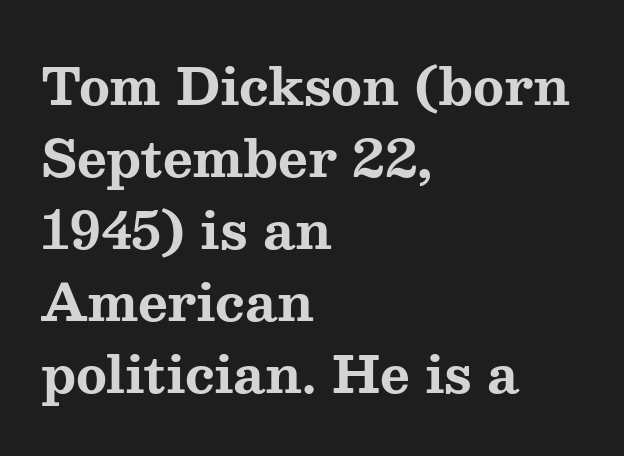
The image shows 51 px bold, wide serif type, upright; set left-aligned, normal line spacing (1.41x), normal letter spacing, not underlined; medium stroke contrast and a medium x-height.
